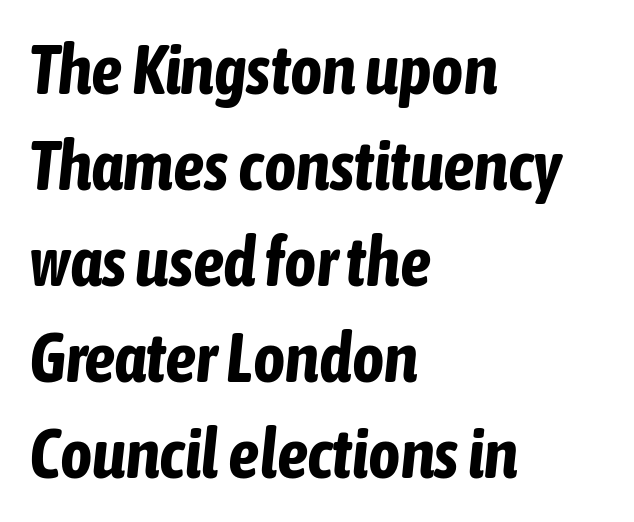
Q: Is the text bold? A: Yes.
Q: Is the text italic (slanted)? A: Yes, it leans right by about 6 degrees.
Q: Is the text underlined? A: No.
Q: How is the paragraph aligned? A: Left-aligned.
Q: Is the spacing between letters normal or unusually wide? A: Normal.
Q: Is the spacing between lines tight, normal or loose? A: Normal.
Q: Width (condensed, normal, or wide)? A: Condensed.
Q: Stroke contrast? A: Low.
Q: x-height? A: Medium.
Q: Monospaced? A: No.
